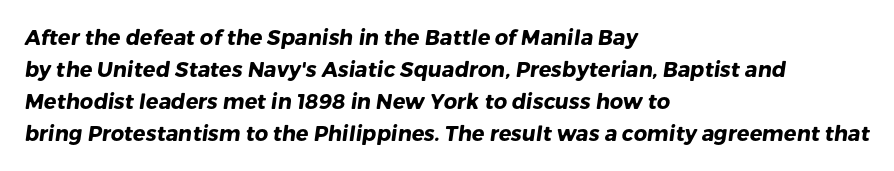
{"bold": "yes", "underline": "no", "align": "left", "line_spacing": "normal", "line_spacing_ratio": 1.52, "letter_spacing": "normal", "letter_spacing_em": 0.0, "glyph_px": 21}
